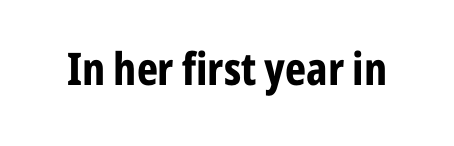
{"serif": "no", "italic": "no", "bold": "yes", "weight": "bold", "width": "condensed", "stroke_contrast": "low", "x_height": "medium", "monospaced": "no", "underline": "no", "letter_spacing": "normal", "letter_spacing_em": 0.0, "glyph_px": 45}
